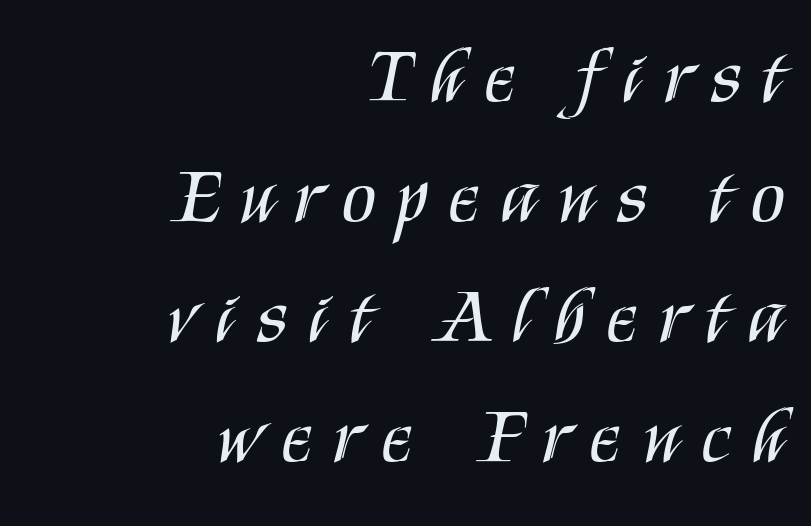
The ragged edge is on the left, which tells us the setting is flush right. The face used here is proportionally spaced, like ordinary book or web type. Unbolded letterforms with no extra heft.
